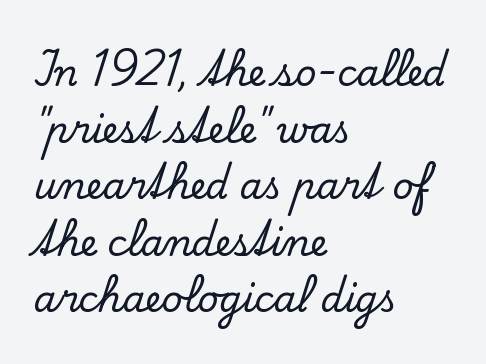
The image shows 36 px serif type; set left-aligned, normal line spacing (1.57x), normal letter spacing, not underlined; low stroke contrast and a small x-height.
